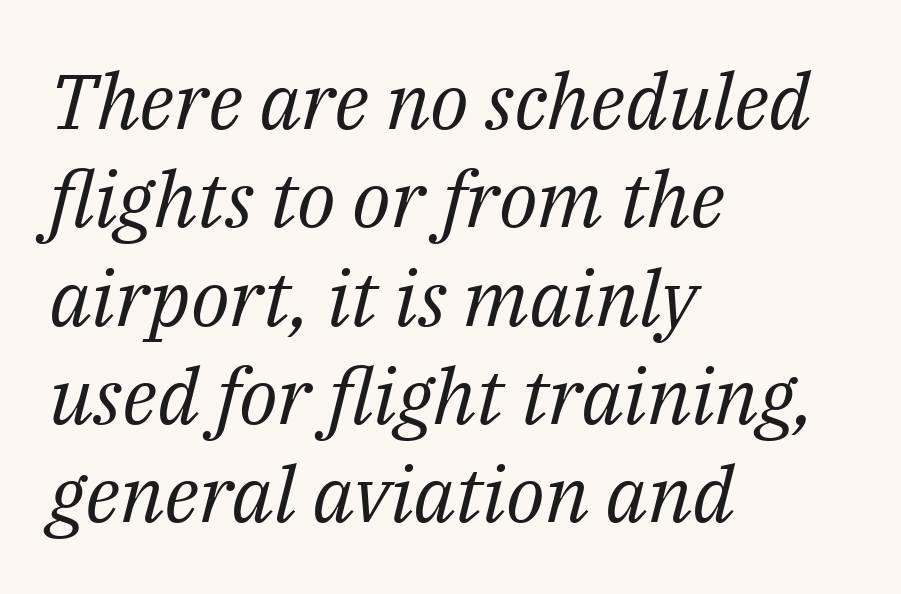
The image shows 78 px regular-weight serif type, italic (leaning right); set left-aligned, normal line spacing (1.26x), normal letter spacing, not underlined; medium stroke contrast and a medium x-height.
